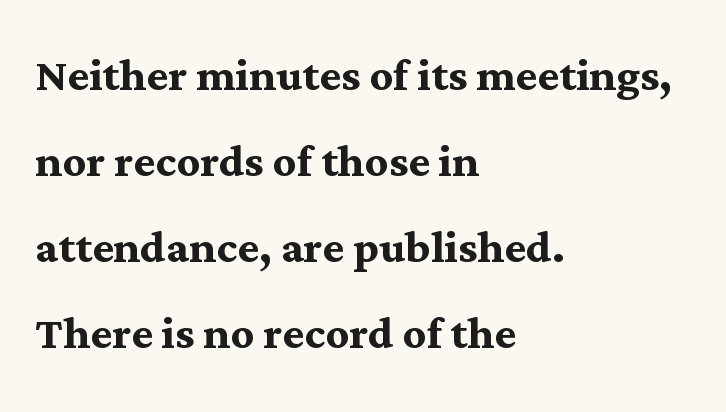
The lettering holds an erect, upright posture throughout. Typographic density is high because the face is bold. A normal amount of white space separates one row of letters from the next. The passage shown has conventional tracking throughout. This sample uses a serif face.
